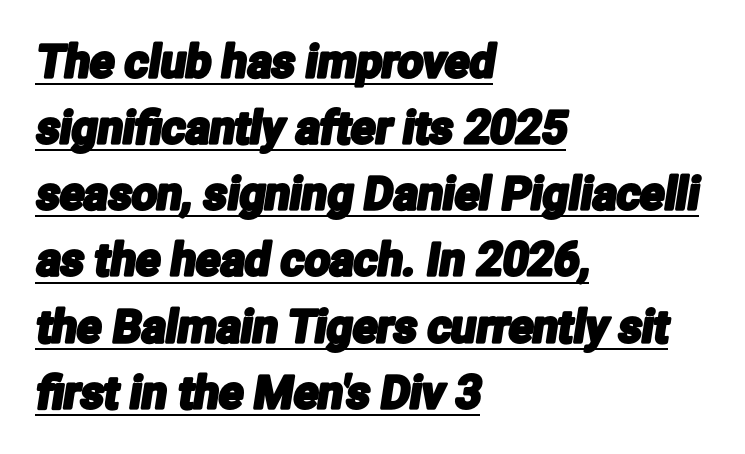
{"serif": "no", "width": "condensed", "stroke_contrast": "low", "x_height": "medium", "monospaced": "no", "underline": "yes", "align": "left", "line_spacing": "normal", "line_spacing_ratio": 1.47, "letter_spacing": "normal", "letter_spacing_em": 0.0, "glyph_px": 45}
